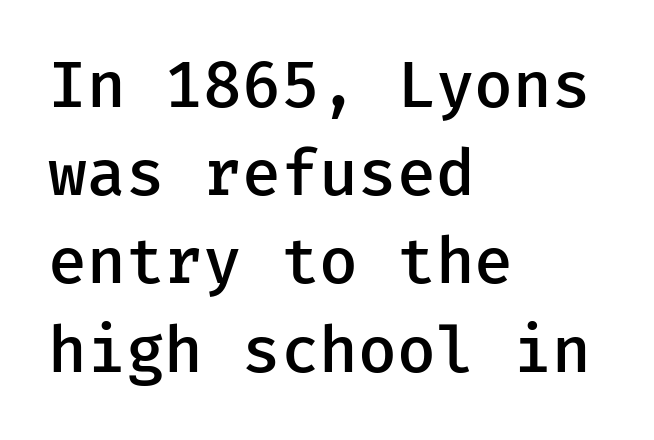
Q: Is the text bold? A: Semi-bold.
Q: Is the text italic (slanted)? A: No, it is upright.
Q: Is the typeface a serif or a sans-serif typeface? A: Sans-serif.
Q: Is the text underlined? A: No.
Q: How is the paragraph aligned? A: Left-aligned.
Q: Is the spacing between letters normal or unusually wide? A: Normal.
Q: Is the spacing between lines tight, normal or loose? A: Normal.
Q: Width (condensed, normal, or wide)? A: Normal.
Q: Stroke contrast? A: Low.
Q: x-height? A: Medium.
Q: Monospaced? A: Yes.
